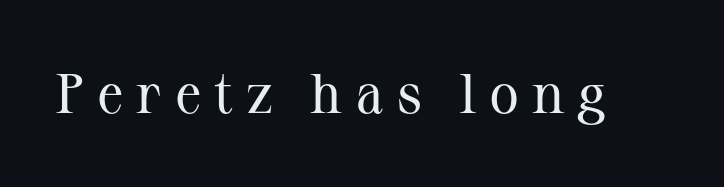
Q: Is the text bold? A: No.
Q: Is the text italic (slanted)? A: No, it is upright.
Q: Is the typeface a serif or a sans-serif typeface? A: Serif.
Q: Is the text underlined? A: No.
Q: Is the spacing between letters normal or unusually wide? A: Unusually wide.
Q: Width (condensed, normal, or wide)? A: Normal.
Q: Stroke contrast? A: Medium.
Q: x-height? A: Medium.
Q: Monospaced? A: No.
